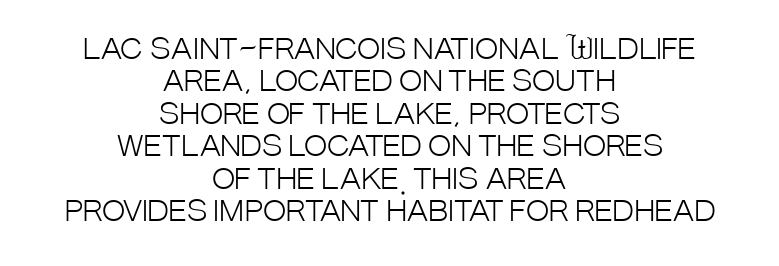
A light-to-regular cut is what we see here. I'd call this a sans setting — the letters go barefoot. The letters advance in unequal steps, a hallmark of proportional type. Glance below the letters and you will spot only blank space.
